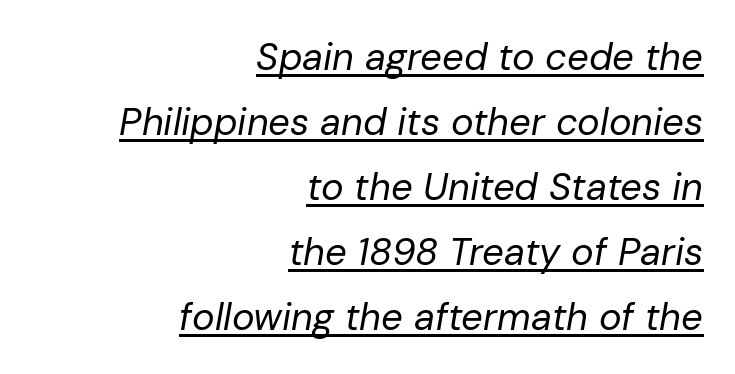
{"italic": "yes", "lean": "right", "slant_degrees": 10, "bold": "no", "weight": "regular", "width": "normal", "stroke_contrast": "low", "x_height": "medium", "monospaced": "no", "underline": "yes", "align": "right", "line_spacing_ratio": 1.71, "letter_spacing": "normal", "letter_spacing_em": 0.0, "glyph_px": 38}
